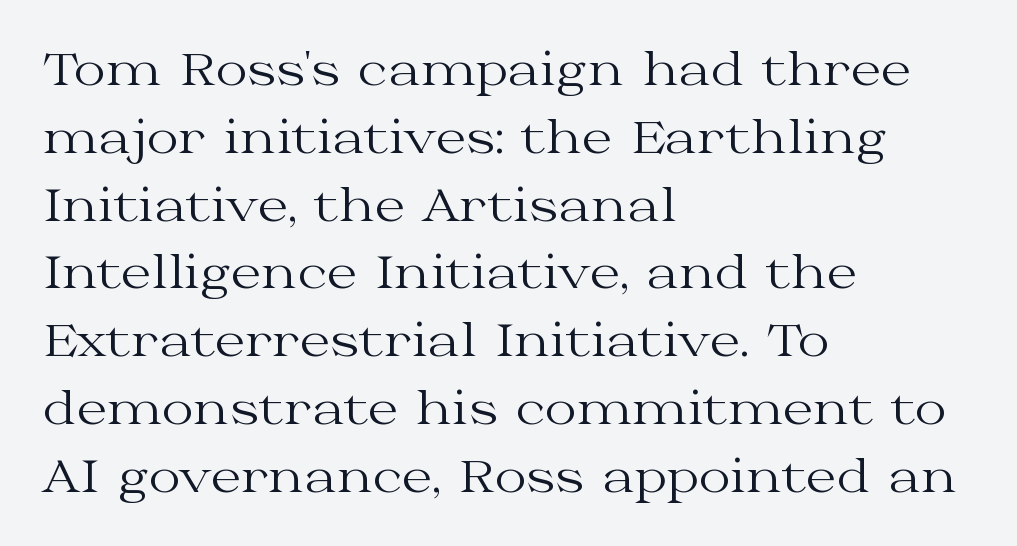
The image shows 44 px regular-weight, wide serif type, upright; set left-aligned, normal line spacing (1.54x), normal letter spacing, not underlined; medium stroke contrast and a medium x-height.
